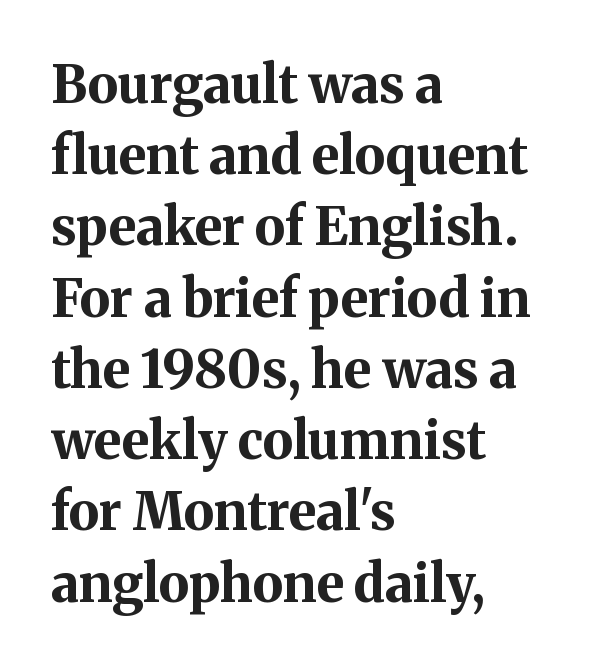
{"serif": "yes", "italic": "no", "bold": "yes", "weight": "bold", "width": "normal", "stroke_contrast": "medium", "x_height": "medium", "monospaced": "no", "underline": "no", "align": "left", "line_spacing": "normal", "line_spacing_ratio": 1.37, "letter_spacing": "normal", "letter_spacing_em": 0.0, "glyph_px": 52}
